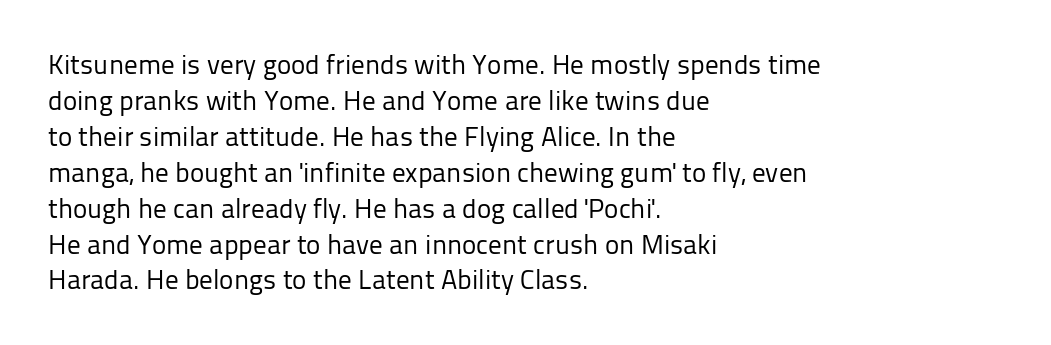
{"italic": "no", "bold": "no", "underline": "no", "align": "left", "line_spacing": "normal", "line_spacing_ratio": 1.33, "letter_spacing": "normal", "letter_spacing_em": 0.0, "glyph_px": 27}
